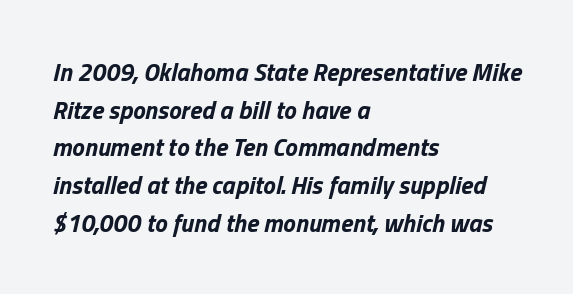
{"italic": "yes", "lean": "right", "slant_degrees": 13, "bold": "yes", "underline": "no", "align": "left", "line_spacing": "normal", "line_spacing_ratio": 1.51, "letter_spacing": "normal", "letter_spacing_em": 0.0, "glyph_px": 25}
